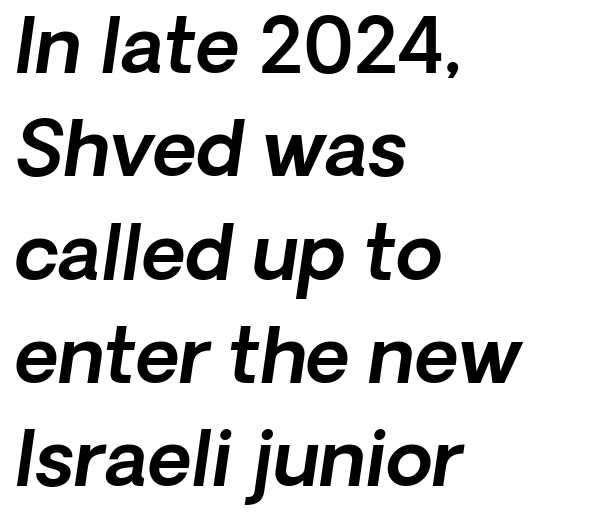
Look at the tracking — it's just the regular setting, nothing added. This sample has the flowing, uneven cadence of proportional lettering. The designer left line spacing at the default. If you drew a ruler down the left edge, every line would touch it. Nothing sits at the stroke ends, so this counts as sans-serif. This rendering features lettering with no underline.
